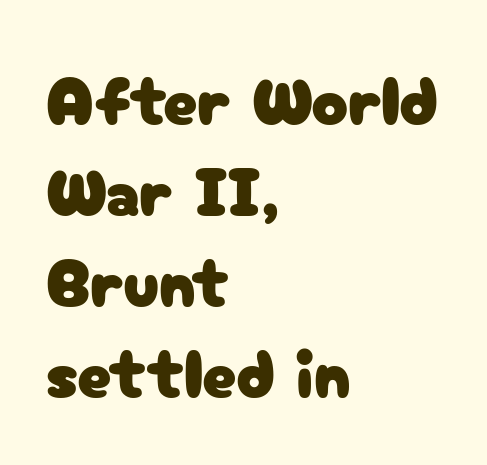
The image shows 68 px sans-serif type, upright; set left-aligned, normal line spacing (1.34x), normal letter spacing, not underlined; low stroke contrast and a medium x-height.
